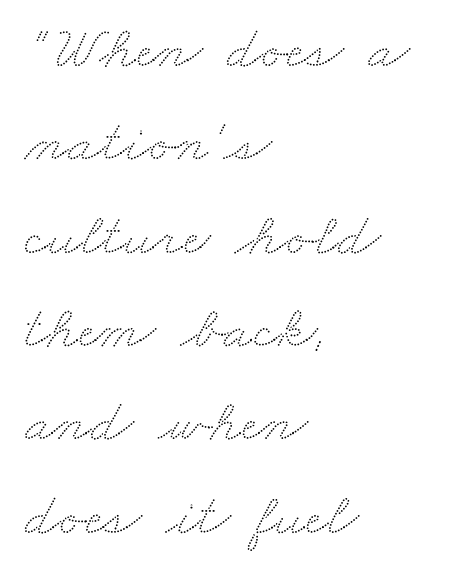
Q: Is the text underlined? A: No.
Q: How is the paragraph aligned? A: Left-aligned.
Q: Is the spacing between letters normal or unusually wide? A: Normal.
Q: Is the spacing between lines tight, normal or loose? A: Normal.
Q: Width (condensed, normal, or wide)? A: Wide.
Q: Stroke contrast? A: Low.
Q: x-height? A: Small.
Q: Monospaced? A: No.
